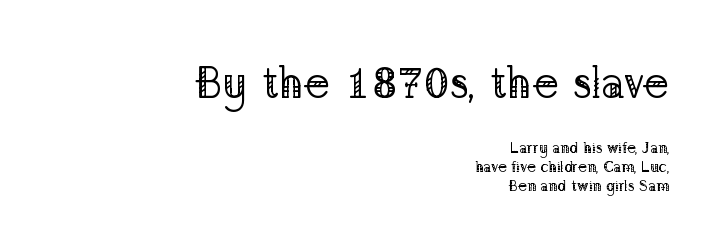
In this sample the first text group is rendered at the bigger scale. Leftover space on each line is placed entirely before the opening word. These lines were composed using upright roman letters. Weight: regular or lighter. You can tell from the footed stems that serif type was used. The designer left line spacing at the default.
